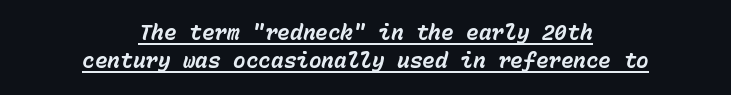
The image shows 21 px bold type, italic (leaning right); set centered, normal line spacing (1.34x), normal letter spacing, underlined.
